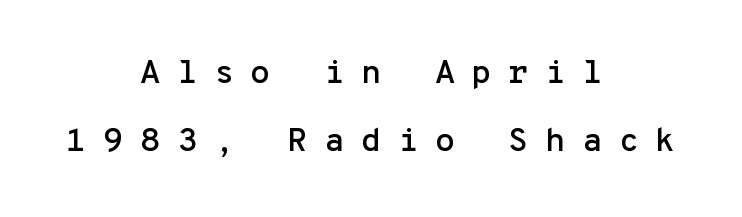
Q: Is the text italic (slanted)? A: No, it is upright.
Q: Is the typeface a serif or a sans-serif typeface? A: Sans-serif.
Q: Is the text underlined? A: No.
Q: How is the paragraph aligned? A: Centered.
Q: Is the spacing between letters normal or unusually wide? A: Unusually wide.
Q: Is the spacing between lines tight, normal or loose? A: Loose.
Q: Width (condensed, normal, or wide)? A: Normal.
Q: Stroke contrast? A: Low.
Q: x-height? A: Medium.
Q: Monospaced? A: Yes.
